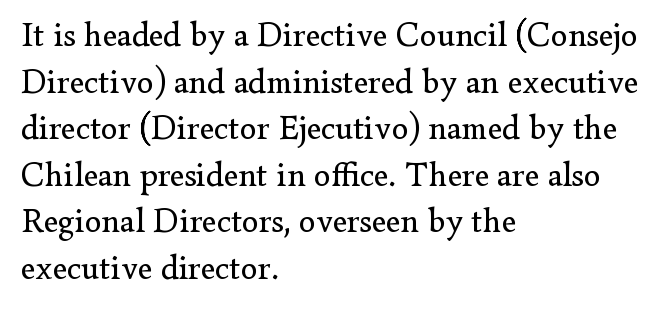
Q: Is the text bold? A: No.
Q: Is the text italic (slanted)? A: No, it is upright.
Q: Is the typeface a serif or a sans-serif typeface? A: Serif.
Q: Is the text underlined? A: No.
Q: How is the paragraph aligned? A: Left-aligned.
Q: Is the spacing between letters normal or unusually wide? A: Normal.
Q: Is the spacing between lines tight, normal or loose? A: Normal.
Q: Width (condensed, normal, or wide)? A: Normal.
Q: Stroke contrast? A: Low.
Q: x-height? A: Small.
Q: Monospaced? A: No.
